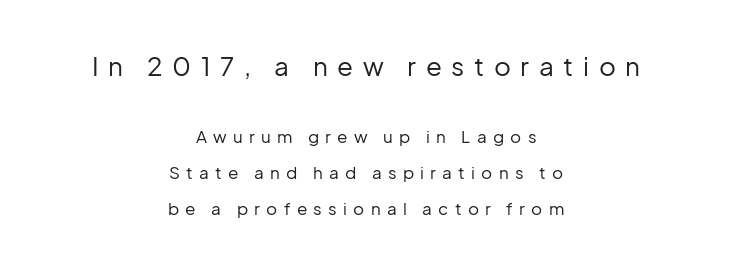
Q: Is the text bold? A: No.
Q: Is the text italic (slanted)? A: No, it is upright.
Q: Is the text underlined? A: No.
Q: How is the paragraph aligned? A: Centered.
Q: Is the spacing between letters normal or unusually wide? A: Unusually wide.
Q: Is the spacing between lines tight, normal or loose? A: Loose.
Q: Which block of text is set in a larger size, the first (top) or the second (bottom)? A: The first (top) one.
